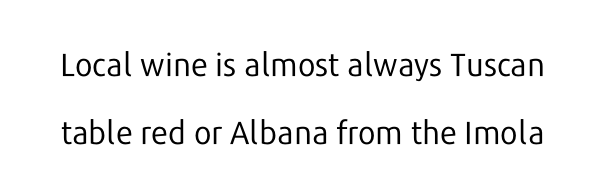
{"serif": "no", "italic": "no", "bold": "no", "weight": "regular", "width": "normal", "stroke_contrast": "low", "x_height": "medium", "monospaced": "no", "underline": "no", "line_spacing": "loose", "line_spacing_ratio": 2.12, "letter_spacing": "normal", "letter_spacing_em": 0.0, "glyph_px": 32}
